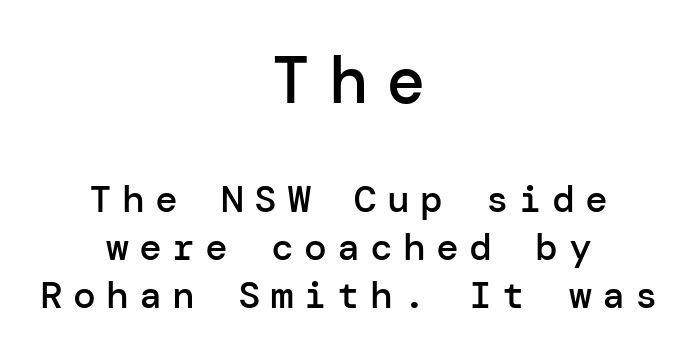
The image shows 66 px semibold sans-serif type, upright; set centered, normal line spacing (1.27x), unusually wide letter spacing (+0.27 em), not underlined; the first (top) block is 1.74x larger; low stroke contrast and a medium x-height.
